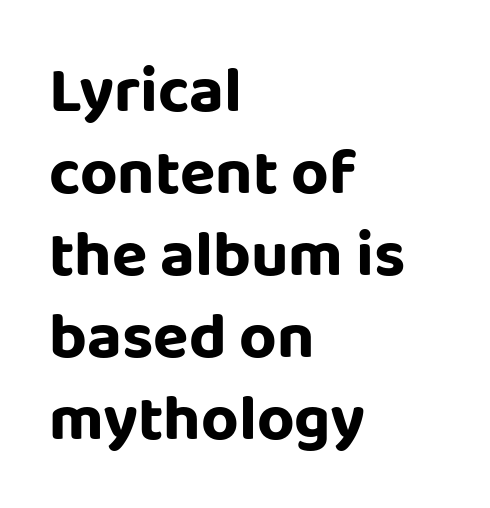
{"serif": "no", "italic": "no", "width": "normal", "stroke_contrast": "low", "x_height": "large", "monospaced": "no", "underline": "no", "align": "left", "line_spacing": "normal", "line_spacing_ratio": 1.26, "letter_spacing": "normal", "letter_spacing_em": 0.0, "glyph_px": 65}
